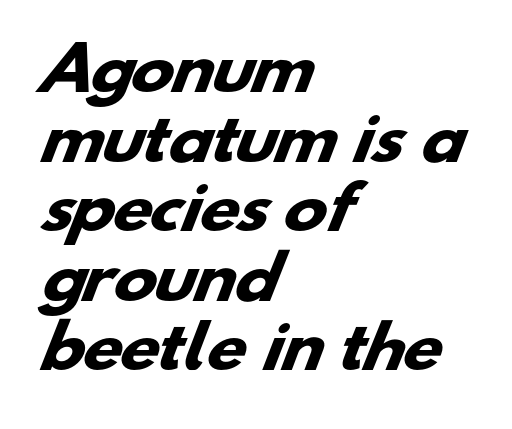
Descenders hang freely into open space. Varying glyph widths throughout — classic text-font behaviour. If you drew a ruler down the left edge, every line would touch it. Its strokes are broad and dark, the hallmark of bold type. The passage shown is typeset with a sans-serif family.
